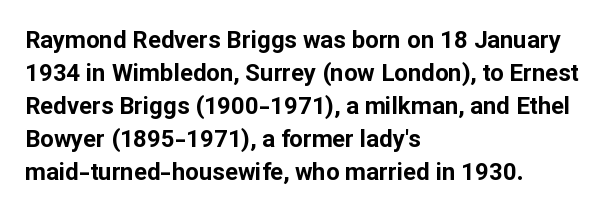
{"italic": "no", "bold": "yes", "underline": "no", "align": "left", "line_spacing": "normal", "line_spacing_ratio": 1.37, "letter_spacing": "normal", "letter_spacing_em": 0.0, "glyph_px": 24}
